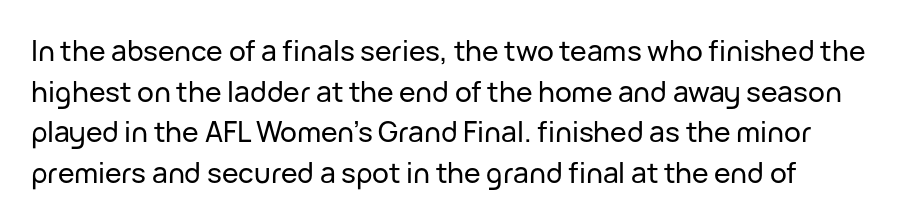
The image shows 28 px sans-serif type, upright; set left-aligned, normal line spacing (1.45x), normal letter spacing, not underlined; low stroke contrast and a medium x-height.
